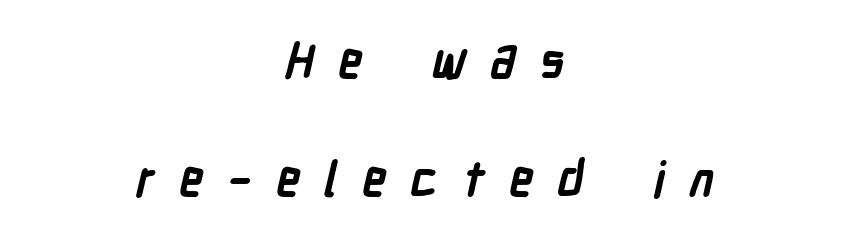
Q: Is the text bold? A: Yes.
Q: Is the typeface a serif or a sans-serif typeface? A: Sans-serif.
Q: Is the text underlined? A: No.
Q: How is the paragraph aligned? A: Centered.
Q: Is the spacing between letters normal or unusually wide? A: Unusually wide.
Q: Is the spacing between lines tight, normal or loose? A: Loose.
Q: Width (condensed, normal, or wide)? A: Condensed.
Q: Stroke contrast? A: Low.
Q: x-height? A: Medium.
Q: Monospaced? A: No.
